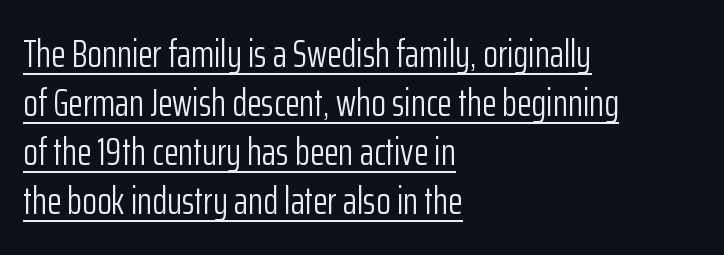
Q: Is the text bold? A: No.
Q: Is the text italic (slanted)? A: No, it is upright.
Q: Is the typeface a serif or a sans-serif typeface? A: Sans-serif.
Q: Is the text underlined? A: Yes.
Q: How is the paragraph aligned? A: Left-aligned.
Q: Is the spacing between letters normal or unusually wide? A: Normal.
Q: Is the spacing between lines tight, normal or loose? A: Normal.
Q: Width (condensed, normal, or wide)? A: Condensed.
Q: Stroke contrast? A: Low.
Q: x-height? A: Medium.
Q: Monospaced? A: No.
